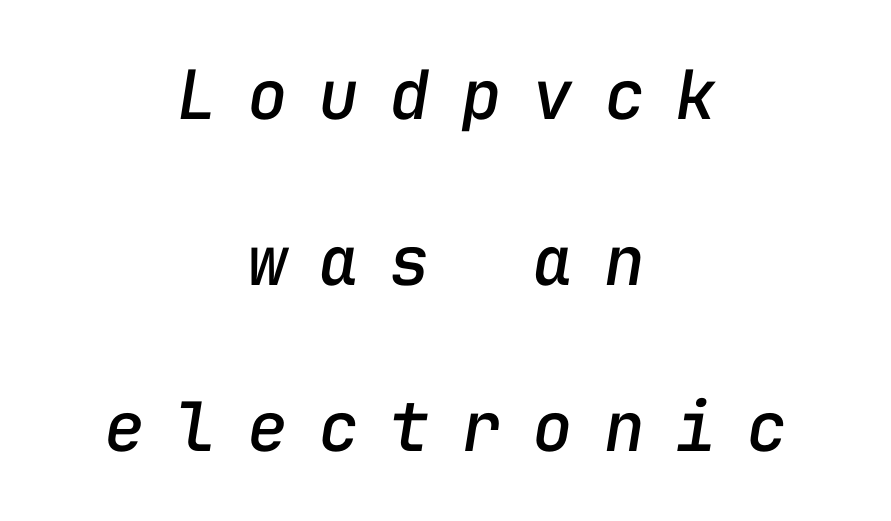
The image shows 68 px text type, italic (leaning right), monospaced; set centered, loose line spacing (2.44x), unusually wide letter spacing (+0.45 em), not underlined; low stroke contrast and a medium x-height.
